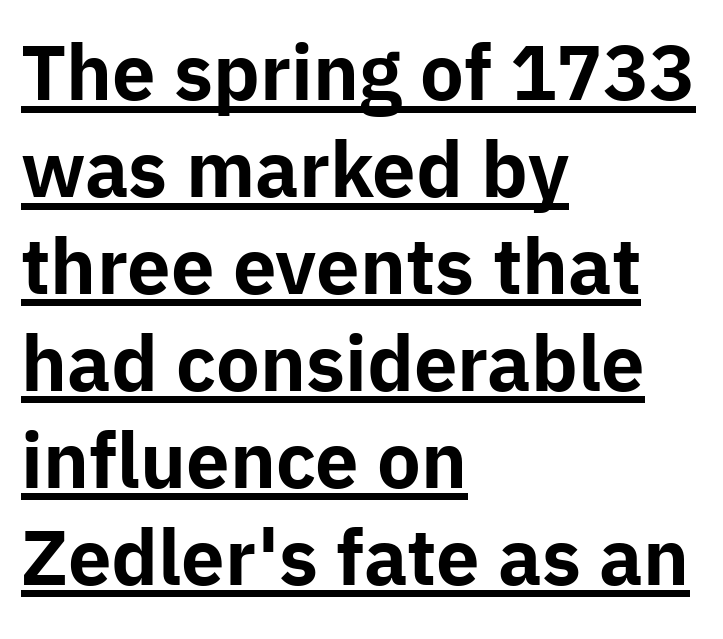
{"serif": "no", "italic": "no", "bold": "yes", "weight": "bold", "width": "normal", "stroke_contrast": "low", "x_height": "medium", "monospaced": "no", "underline": "yes", "align": "left", "line_spacing": "normal", "line_spacing_ratio": 1.31, "letter_spacing": "normal", "letter_spacing_em": 0.0, "glyph_px": 74}
